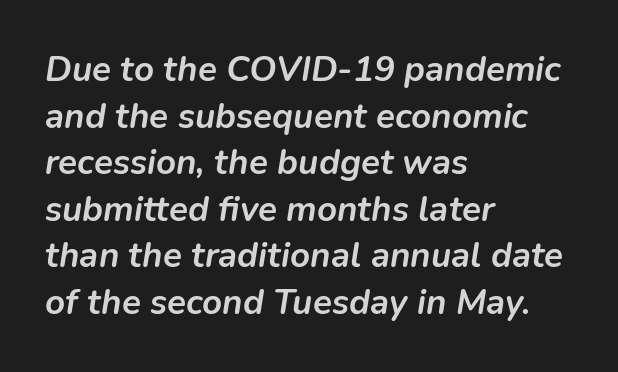
The line-height multiplier appears to be the usual default. Type without underlining. The face used here is proportionally spaced, like ordinary book or web type. If you drew a line through each stem, it would be angled.
